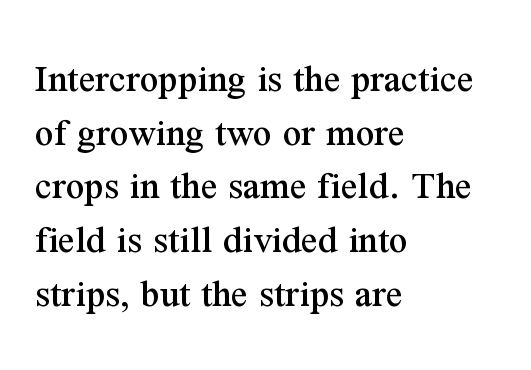
The image shows 41 px serif type, upright; set left-aligned, normal line spacing (1.31x), normal letter spacing, not underlined; medium stroke contrast and a medium x-height.
